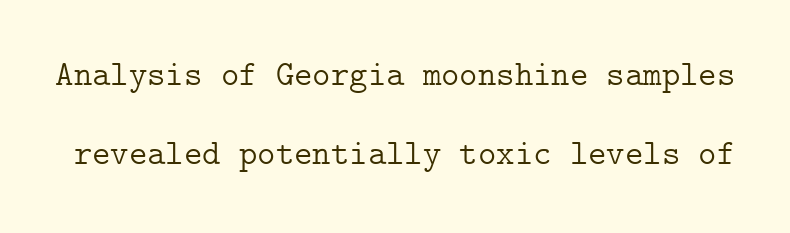
{"serif": "yes", "italic": "no", "bold": "no", "weight": "light", "width": "normal", "stroke_contrast": "low", "x_height": "medium", "underline": "no", "line_spacing": "loose", "line_spacing_ratio": 2.25, "letter_spacing": "normal", "letter_spacing_em": 0.0, "glyph_px": 35}
